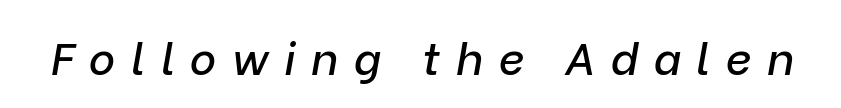
Q: Is the text italic (slanted)? A: Yes, it leans right by about 9 degrees.
Q: Is the text underlined? A: No.
Q: Is the spacing between letters normal or unusually wide? A: Unusually wide.
Q: Width (condensed, normal, or wide)? A: Normal.
Q: Stroke contrast? A: Low.
Q: x-height? A: Medium.
Q: Monospaced? A: No.
